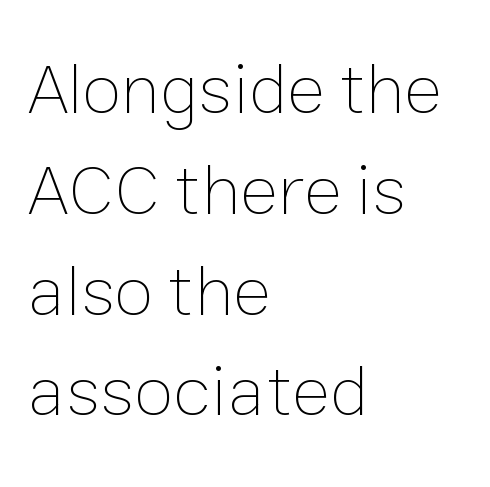
Q: Is the text bold? A: No.
Q: Is the text italic (slanted)? A: No, it is upright.
Q: Is the text underlined? A: No.
Q: How is the paragraph aligned? A: Left-aligned.
Q: Is the spacing between letters normal or unusually wide? A: Normal.
Q: Is the spacing between lines tight, normal or loose? A: Normal.
Q: Width (condensed, normal, or wide)? A: Normal.
Q: Stroke contrast? A: Low.
Q: x-height? A: Medium.
Q: Monospaced? A: No.
